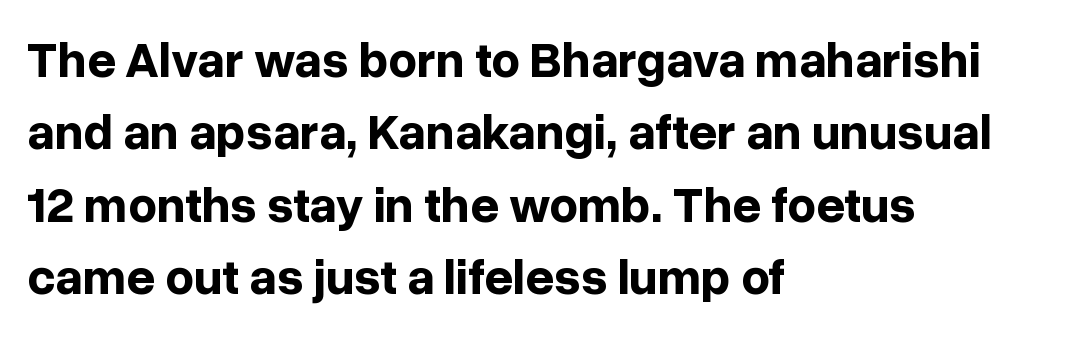
Vertical spacing — default. The paragraph shown leans on its left margin. The type family on display is of the sans-serif kind. Letters rest on an invisible, unmarked baseline. The gaps between neighbouring characters are ordinary and unremarkable.
